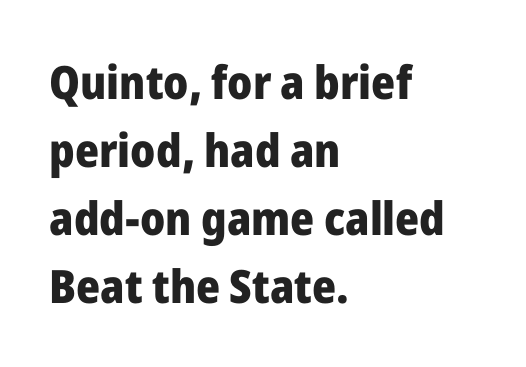
Q: Is the text bold? A: Yes.
Q: Is the text italic (slanted)? A: No, it is upright.
Q: Is the typeface a serif or a sans-serif typeface? A: Sans-serif.
Q: Is the text underlined? A: No.
Q: How is the paragraph aligned? A: Left-aligned.
Q: Is the spacing between letters normal or unusually wide? A: Normal.
Q: Is the spacing between lines tight, normal or loose? A: Normal.
Q: Width (condensed, normal, or wide)? A: Normal.
Q: Stroke contrast? A: Low.
Q: x-height? A: Medium.
Q: Monospaced? A: No.
